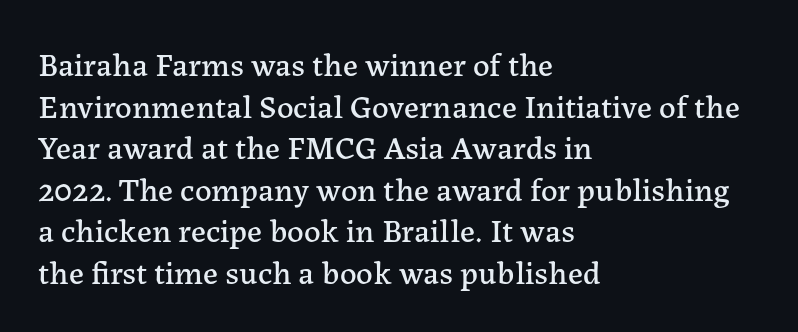
The image shows 33 px serif type, upright; set left-aligned, normal line spacing (1.26x), normal letter spacing, not underlined; low stroke contrast and a medium x-height.
